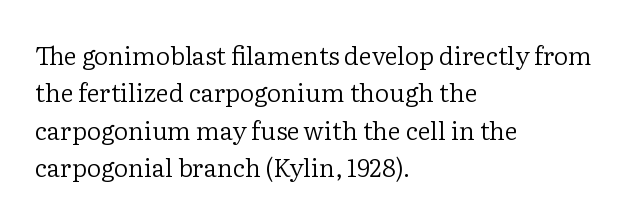
In CSS terms this would be text-align: left. Descenders are the only things crossing below the line. One glance says typical: line gaps are just what's usual. This is the regular roman posture of the typeface.
